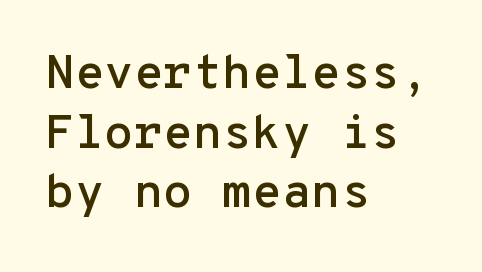
Q: Is the text italic (slanted)? A: No, it is upright.
Q: Is the typeface a serif or a sans-serif typeface? A: Sans-serif.
Q: Is the text underlined? A: No.
Q: How is the paragraph aligned? A: Left-aligned.
Q: Is the spacing between letters normal or unusually wide? A: Normal.
Q: Width (condensed, normal, or wide)? A: Normal.
Q: Stroke contrast? A: Low.
Q: x-height? A: Medium.
Q: Monospaced? A: Yes.
